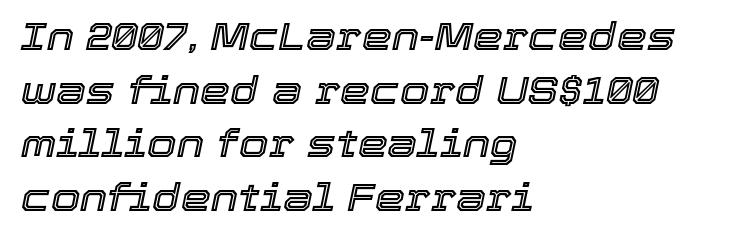
The image shows 38 px text type, italic (leaning right); set left-aligned, normal line spacing (1.41x), normal letter spacing, not underlined; a medium x-height.
